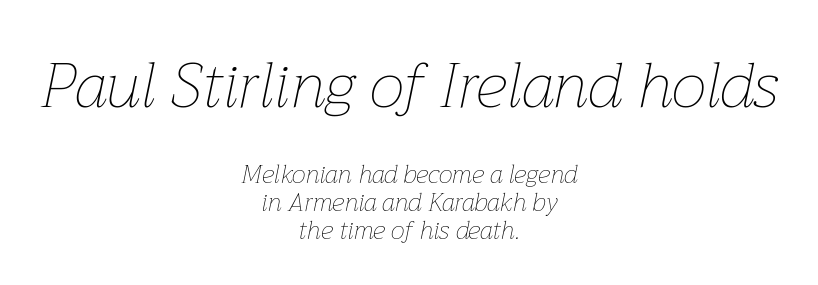
Q: Is the text bold? A: No.
Q: Is the text italic (slanted)? A: Yes, it leans right by about 12 degrees.
Q: Is the text underlined? A: No.
Q: How is the paragraph aligned? A: Centered.
Q: Is the spacing between letters normal or unusually wide? A: Normal.
Q: Is the spacing between lines tight, normal or loose? A: Tight.
Q: Which block of text is set in a larger size, the first (top) or the second (bottom)? A: The first (top) one.
Q: Width (condensed, normal, or wide)? A: Normal.
Q: Stroke contrast? A: Low.
Q: x-height? A: Medium.
Q: Monospaced? A: No.
